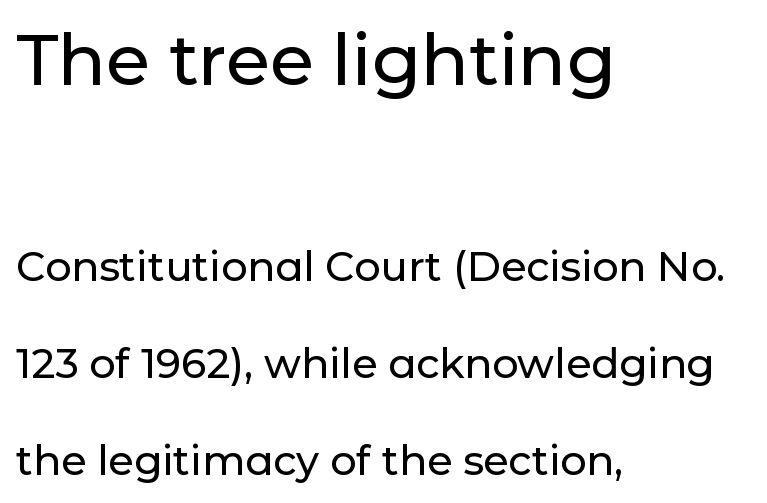
{"serif": "no", "italic": "no", "width": "normal", "stroke_contrast": "low", "x_height": "medium", "monospaced": "no", "underline": "no", "align": "left", "line_spacing": "loose", "line_spacing_ratio": 2.37, "letter_spacing": "normal", "letter_spacing_em": 0.0, "larger_block": "first", "size_ratio": 1.73, "glyph_px": 71}
